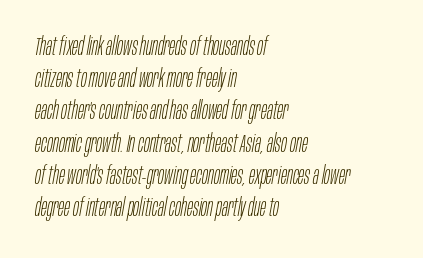
Q: Is the text bold? A: No.
Q: Is the text italic (slanted)? A: Yes, it leans right by about 10 degrees.
Q: Is the text underlined? A: No.
Q: How is the paragraph aligned? A: Left-aligned.
Q: Is the spacing between letters normal or unusually wide? A: Normal.
Q: Is the spacing between lines tight, normal or loose? A: Normal.
